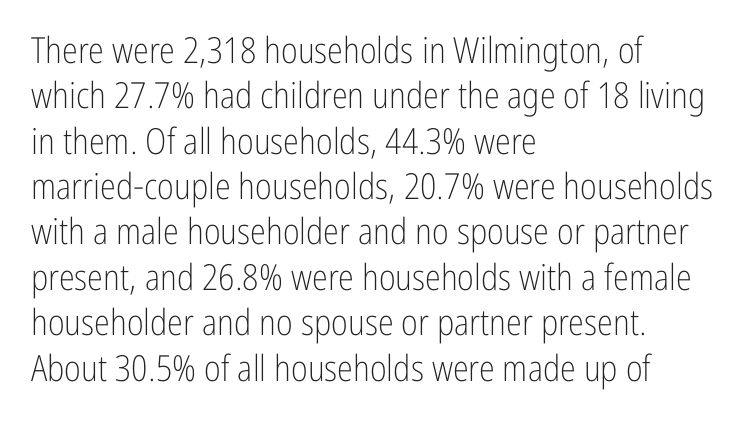
The baseline area is clear. Unlike a traditional serif, this face leaves its strokes unadorned. Spacing verdict: proportional, widths tailored to each character. The leading is moderate, giving the passage an even texture.
